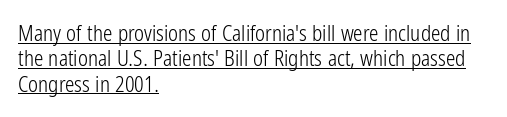
This is the regular roman posture of the typeface. Weight: in the light-to-regular range. Where is the straight margin? On the left. This is underlined copy, the kind a proofreader might mark for attention. The letters sit at their default tracking, neither squeezed nor spread.
